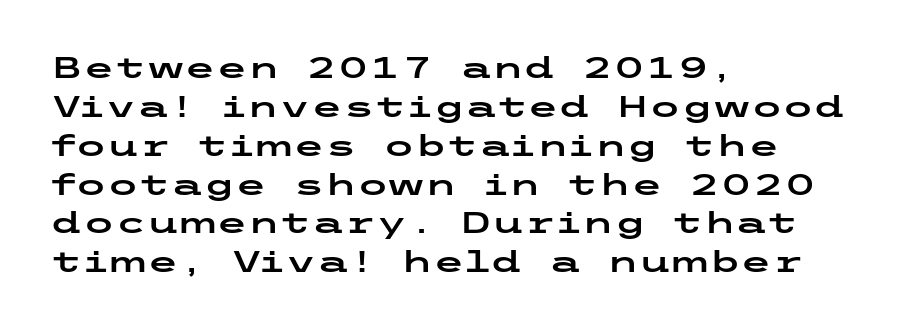
To sum up the face: it is a sans, with no serifs. Nothing unusual about the tracking: characters are spaced as the font intends. This sample uses an upright cut, with every glyph sitting square on the baseline. Vertically, the passage feels balanced, rows spaced as you'd expect. Quick note: underline off. In CSS terms this would be text-align: left.
